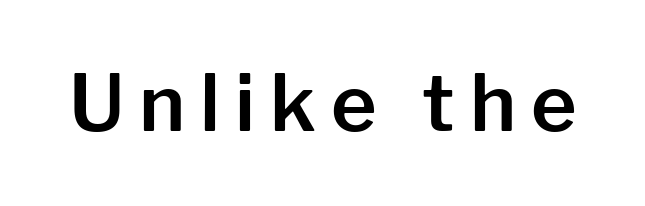
Q: Is the text italic (slanted)? A: No, it is upright.
Q: Is the typeface a serif or a sans-serif typeface? A: Sans-serif.
Q: Is the text underlined? A: No.
Q: Width (condensed, normal, or wide)? A: Normal.
Q: Stroke contrast? A: Low.
Q: x-height? A: Medium.
Q: Monospaced? A: No.
